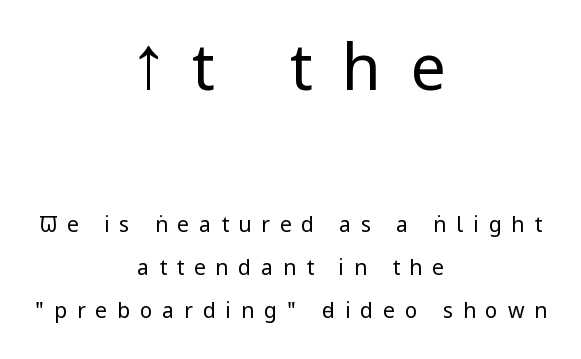
Q: Is the text bold? A: No.
Q: Is the text italic (slanted)? A: No, it is upright.
Q: Is the typeface a serif or a sans-serif typeface? A: Sans-serif.
Q: Is the text underlined? A: No.
Q: How is the paragraph aligned? A: Centered.
Q: Is the spacing between letters normal or unusually wide? A: Unusually wide.
Q: Is the spacing between lines tight, normal or loose? A: Loose.
Q: Which block of text is set in a larger size, the first (top) or the second (bottom)? A: The first (top) one.
Q: Width (condensed, normal, or wide)? A: Condensed.
Q: Stroke contrast? A: Low.
Q: x-height? A: Large.
Q: Monospaced? A: No.
